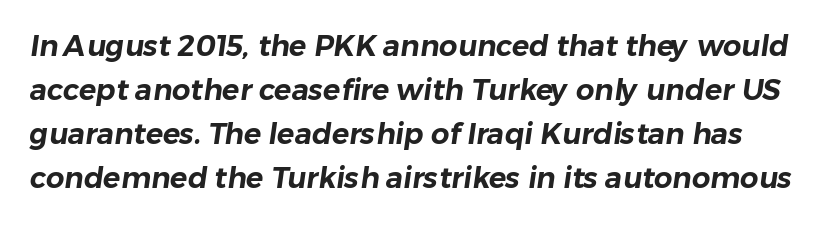
Character widths vary here, with narrow letters taking less room than wide ones. Glyph-to-glyph distance matches everyday printed text. What kind of face is this? One without serifs — a sans. The foot of each line stays bare and open. The designer left line spacing at the default.
